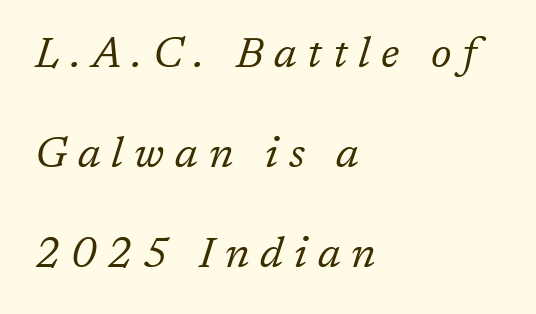
The image shows 43 px regular-weight serif type, italic (leaning right); set left-aligned, loose line spacing (2.32x), unusually wide letter spacing (+0.25 em), not underlined; low stroke contrast and a medium x-height.
